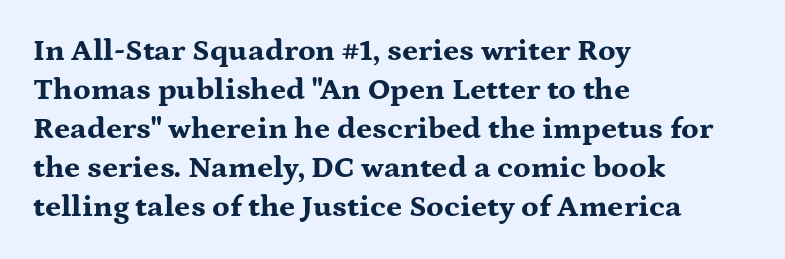
{"serif": "yes", "italic": "no", "bold": "yes", "weight": "bold", "width": "wide", "stroke_contrast": "medium", "x_height": "medium", "monospaced": "no", "underline": "no", "align": "left", "line_spacing": "normal", "line_spacing_ratio": 1.26, "letter_spacing": "normal", "letter_spacing_em": 0.0, "glyph_px": 31}
